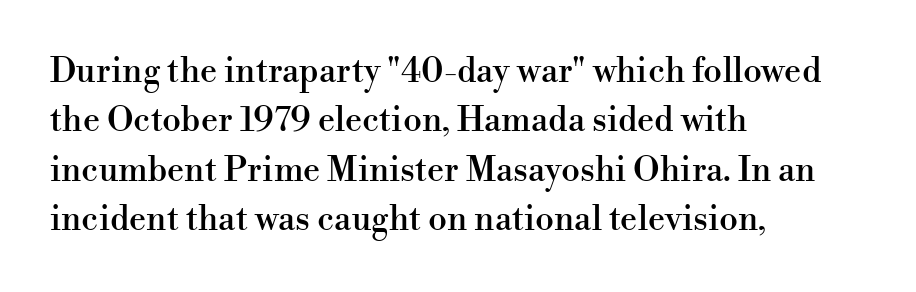
The image shows 34 px serif type, upright; set left-aligned, normal line spacing (1.45x), normal letter spacing, not underlined; high stroke contrast and a small x-height.
